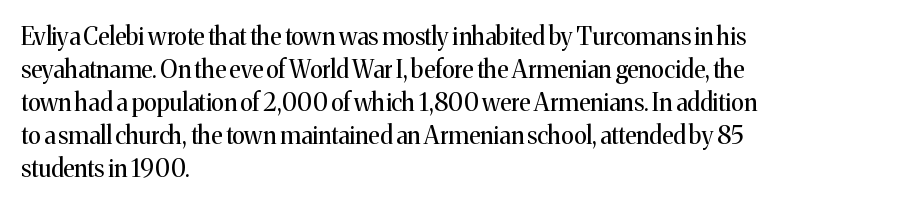
{"italic": "no", "bold": "no", "underline": "no", "align": "left", "line_spacing": "normal", "line_spacing_ratio": 1.37, "letter_spacing": "normal", "letter_spacing_em": 0.0, "glyph_px": 24}
